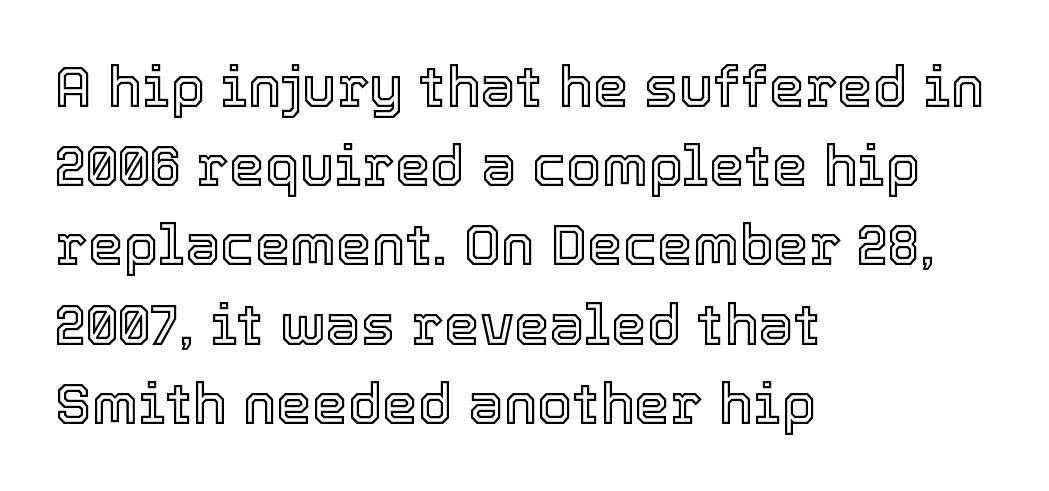
The image shows 57 px text type, upright; set left-aligned, normal line spacing (1.39x), normal letter spacing, not underlined; a medium x-height.
